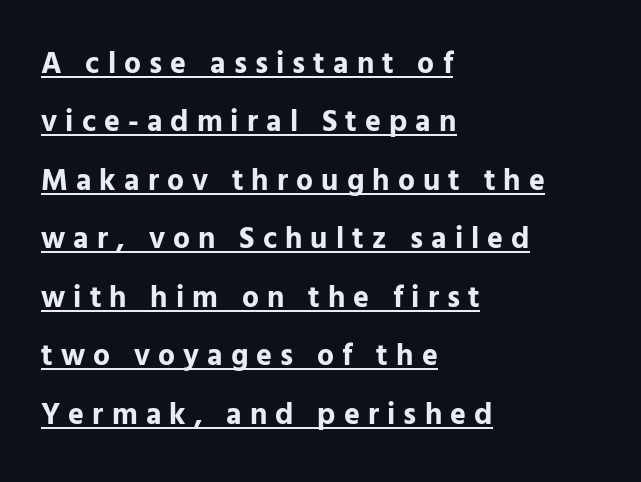
Q: Is the text bold? A: Yes.
Q: Is the text italic (slanted)? A: No, it is upright.
Q: Is the typeface a serif or a sans-serif typeface? A: Sans-serif.
Q: Is the text underlined? A: Yes.
Q: How is the paragraph aligned? A: Left-aligned.
Q: Is the spacing between letters normal or unusually wide? A: Unusually wide.
Q: Is the spacing between lines tight, normal or loose? A: Loose.
Q: Width (condensed, normal, or wide)? A: Normal.
Q: Stroke contrast? A: Low.
Q: x-height? A: Medium.
Q: Monospaced? A: No.
